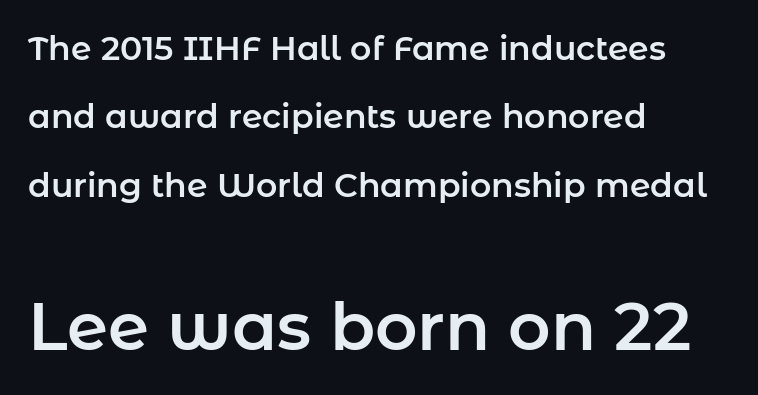
Q: Is the text italic (slanted)? A: No, it is upright.
Q: Is the typeface a serif or a sans-serif typeface? A: Sans-serif.
Q: Is the text underlined? A: No.
Q: How is the paragraph aligned? A: Left-aligned.
Q: Is the spacing between letters normal or unusually wide? A: Normal.
Q: Is the spacing between lines tight, normal or loose? A: Loose.
Q: Which block of text is set in a larger size, the first (top) or the second (bottom)? A: The second (bottom) one.
Q: Width (condensed, normal, or wide)? A: Normal.
Q: Stroke contrast? A: Low.
Q: x-height? A: Medium.
Q: Monospaced? A: No.
